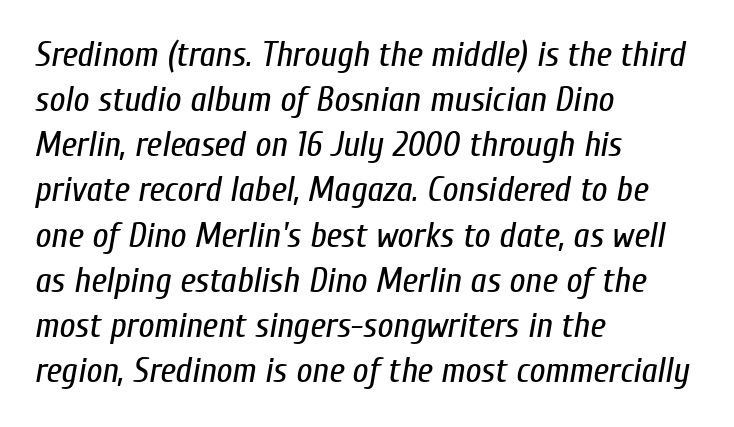
The image shows 35 px regular-weight, condensed type, italic (leaning right); set left-aligned, normal line spacing (1.29x), normal letter spacing, not underlined; low stroke contrast and a medium x-height.
